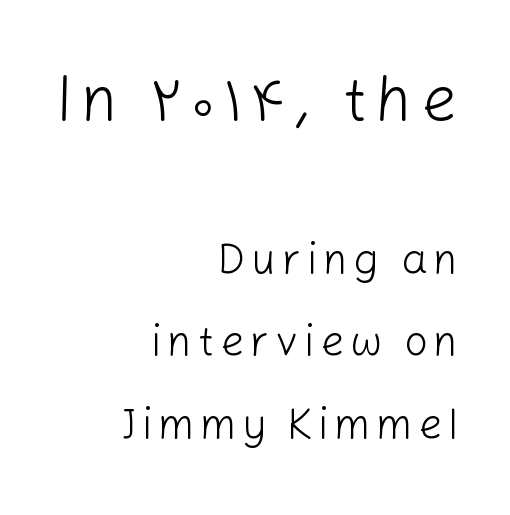
The image shows 63 px light sans-serif type, upright; set right-aligned, loose line spacing (1.97x), not underlined; the first (top) block is 1.5x larger; low stroke contrast and a medium x-height.
